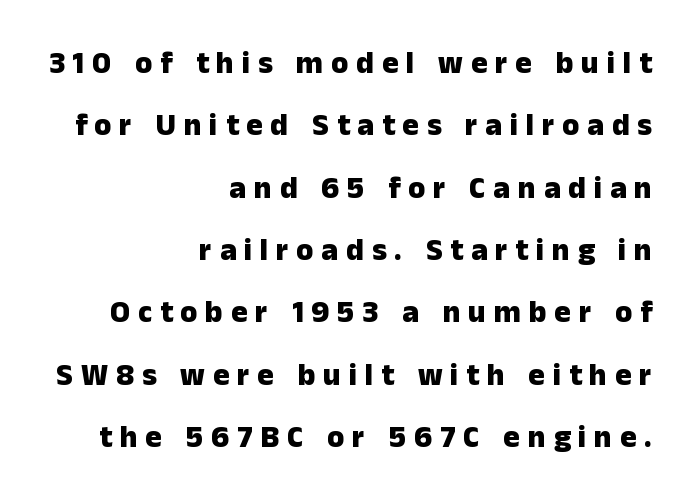
The characters look thick and weighty, a clear bold. No word sits above an underline. The block of text is sparse from top to bottom, with ample space between rows. A student would call this right alignment; a typographer would say flush right, rag left.
